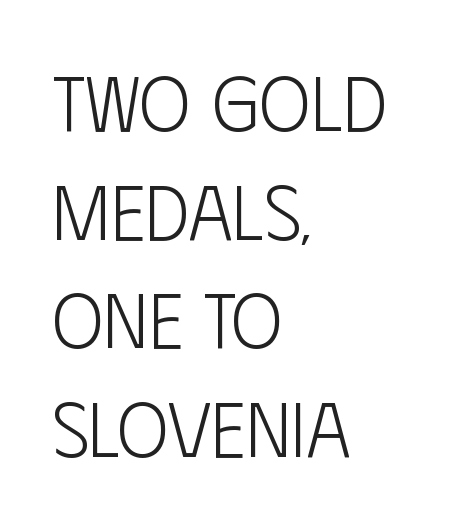
Q: Is the text bold? A: No.
Q: Is the text italic (slanted)? A: No, it is upright.
Q: Is the typeface a serif or a sans-serif typeface? A: Sans-serif.
Q: Is the text underlined? A: No.
Q: How is the paragraph aligned? A: Left-aligned.
Q: Is the spacing between letters normal or unusually wide? A: Normal.
Q: Is the spacing between lines tight, normal or loose? A: Normal.
Q: Width (condensed, normal, or wide)? A: Condensed.
Q: Stroke contrast? A: Low.
Q: x-height? A: Large.
Q: Monospaced? A: No.
